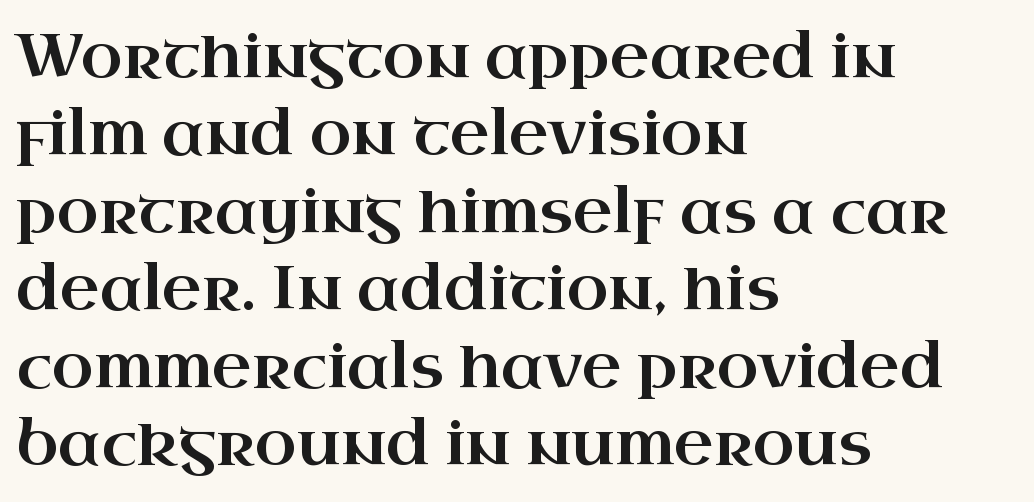
The image shows 61 px wide serif type, upright; set left-aligned, normal line spacing (1.27x), normal letter spacing, not underlined; high stroke contrast and a small x-height.
